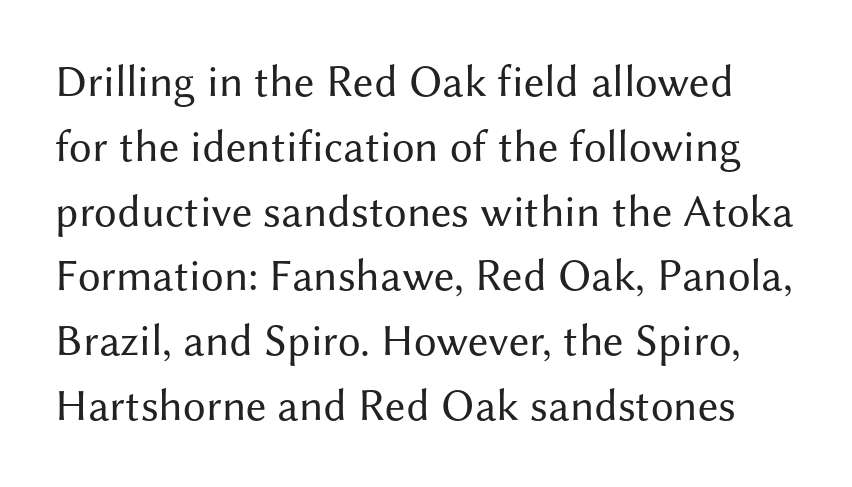
{"serif": "no", "italic": "no", "bold": "no", "weight": "regular", "width": "normal", "stroke_contrast": "medium", "x_height": "medium", "monospaced": "no", "underline": "no", "line_spacing": "normal", "line_spacing_ratio": 1.44, "letter_spacing": "normal", "letter_spacing_em": 0.0, "glyph_px": 45}
